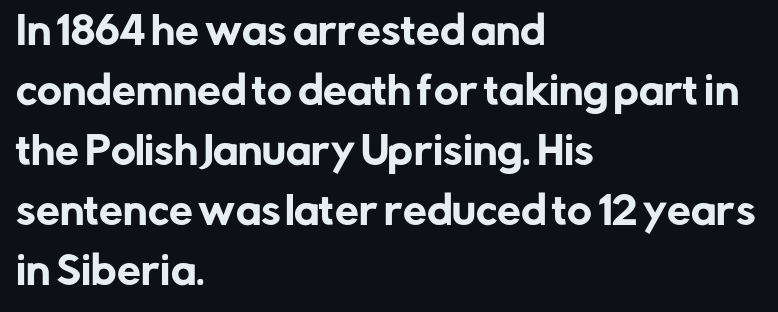
The image shows 38 px sans-serif type, upright; set left-aligned, normal line spacing (1.58x), normal letter spacing, not underlined; low stroke contrast and a medium x-height.
